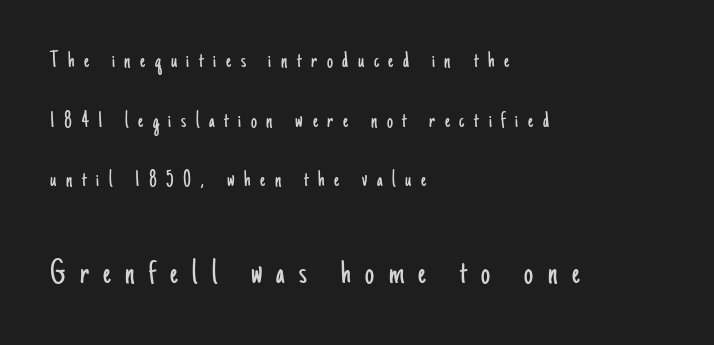
Q: Is the text bold? A: No.
Q: Is the text italic (slanted)? A: No, it is upright.
Q: Is the typeface a serif or a sans-serif typeface? A: Sans-serif.
Q: Is the text underlined? A: No.
Q: How is the paragraph aligned? A: Left-aligned.
Q: Is the spacing between letters normal or unusually wide? A: Unusually wide.
Q: Is the spacing between lines tight, normal or loose? A: Loose.
Q: Which block of text is set in a larger size, the first (top) or the second (bottom)? A: The second (bottom) one.
Q: Width (condensed, normal, or wide)? A: Condensed.
Q: Stroke contrast? A: Low.
Q: x-height? A: Small.
Q: Monospaced? A: No.
